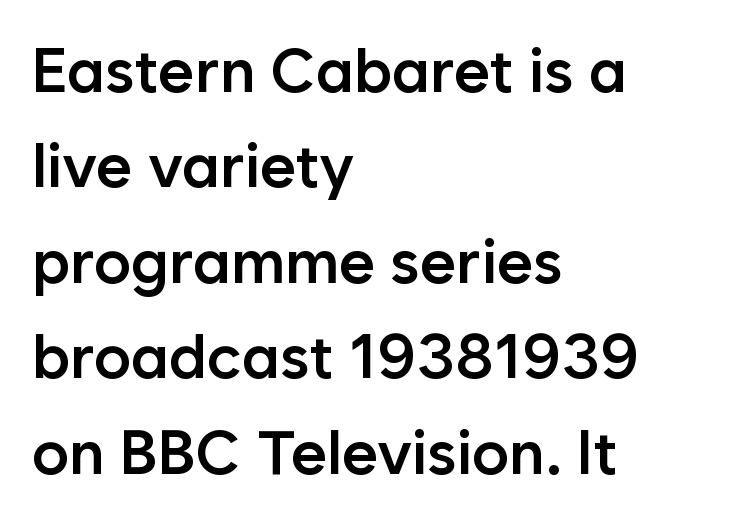
The image shows 62 px semibold sans-serif type, upright; set left-aligned, normal line spacing (1.54x), normal letter spacing, not underlined; low stroke contrast and a medium x-height.
